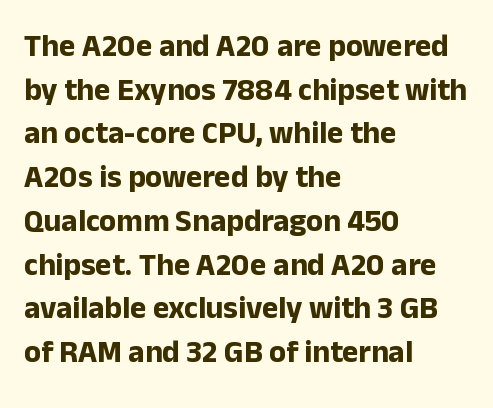
Q: Is the text bold? A: Yes.
Q: Is the text italic (slanted)? A: No, it is upright.
Q: Is the typeface a serif or a sans-serif typeface? A: Sans-serif.
Q: Is the text underlined? A: No.
Q: How is the paragraph aligned? A: Left-aligned.
Q: Is the spacing between letters normal or unusually wide? A: Normal.
Q: Is the spacing between lines tight, normal or loose? A: Normal.
Q: Width (condensed, normal, or wide)? A: Normal.
Q: Stroke contrast? A: Low.
Q: x-height? A: Medium.
Q: Monospaced? A: No.
